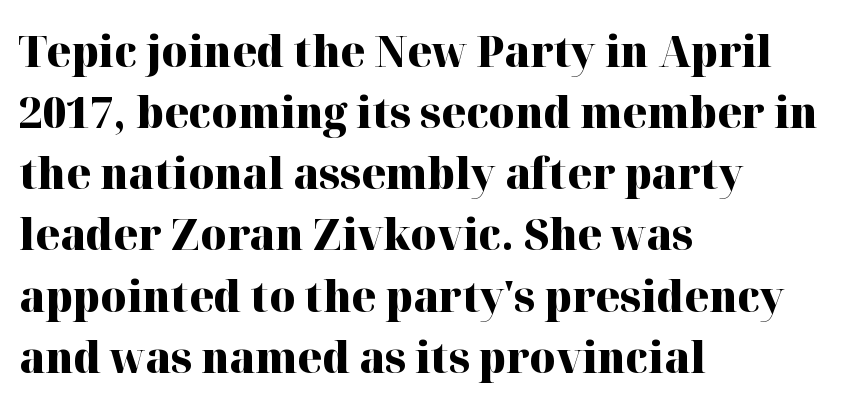
Spacing verdict: proportional, widths tailored to each character. Every row of glyphs begins at an identical x-position on the left. Italic? Not at all — the glyphs are vertical. In terms of letterform style, serifs are clearly present. Thick stems and heavy bowls — unmistakably bold.
